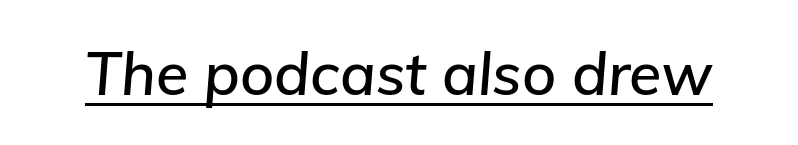
A typesetter would mark this as italic. Here the glyphs are tracked normally, forming tight word shapes. Check the space under the baseline: a stroke is drawn there. The rendering uses natural spacing where letterforms have individual widths.
